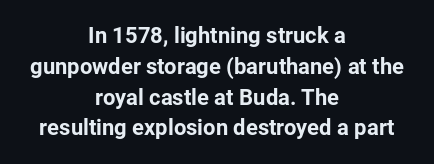
Q: Is the text bold? A: Yes.
Q: Is the text italic (slanted)? A: No, it is upright.
Q: Is the text underlined? A: No.
Q: How is the paragraph aligned? A: Centered.
Q: Is the spacing between letters normal or unusually wide? A: Normal.
Q: Is the spacing between lines tight, normal or loose? A: Normal.
